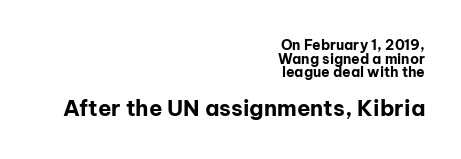
Q: Is the text bold? A: Yes.
Q: Is the text italic (slanted)? A: No, it is upright.
Q: Is the text underlined? A: No.
Q: How is the paragraph aligned? A: Right-aligned.
Q: Is the spacing between letters normal or unusually wide? A: Normal.
Q: Is the spacing between lines tight, normal or loose? A: Tight.
Q: Which block of text is set in a larger size, the first (top) or the second (bottom)? A: The second (bottom) one.
